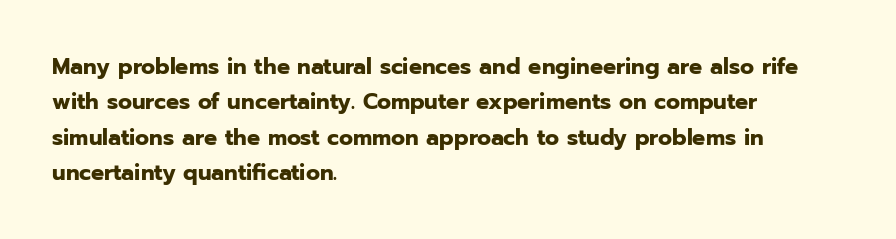
The image shows 23 px bold type, upright; set left-aligned, normal line spacing (1.54x), normal letter spacing, not underlined.
